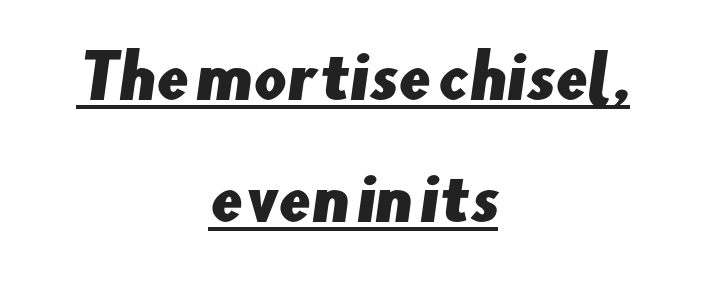
{"serif": "no", "width": "normal", "stroke_contrast": "low", "x_height": "small", "monospaced": "no", "underline": "yes", "align": "center", "line_spacing": "loose", "line_spacing_ratio": 2.11, "letter_spacing": "normal", "letter_spacing_em": 0.0, "glyph_px": 58}
